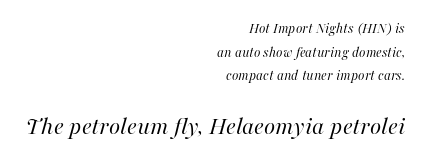
Q: Is the text bold? A: No.
Q: Is the text italic (slanted)? A: Yes, it leans right by about 16 degrees.
Q: Is the text underlined? A: No.
Q: How is the paragraph aligned? A: Right-aligned.
Q: Is the spacing between letters normal or unusually wide? A: Normal.
Q: Is the spacing between lines tight, normal or loose? A: Normal.
Q: Which block of text is set in a larger size, the first (top) or the second (bottom)? A: The second (bottom) one.
